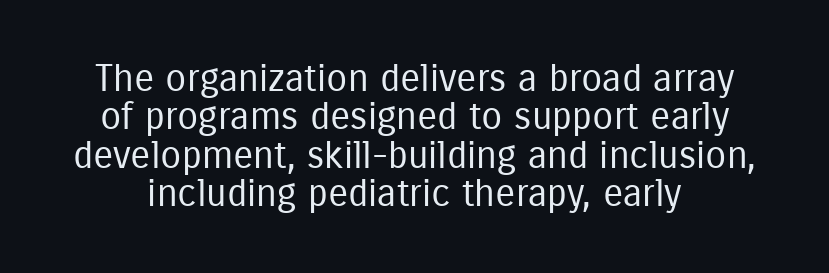
{"serif": "no", "italic": "no", "bold": "no", "weight": "regular", "width": "condensed", "stroke_contrast": "low", "x_height": "medium", "monospaced": "no", "underline": "no", "line_spacing": "tight", "line_spacing_ratio": 1.01, "letter_spacing": "normal", "letter_spacing_em": 0.0, "glyph_px": 38}
